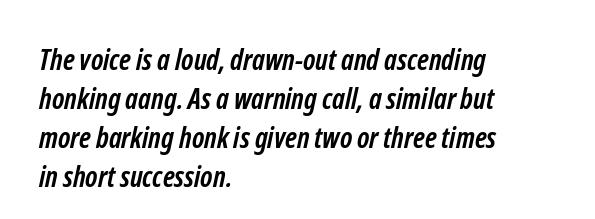
The image shows 29 px semibold, condensed sans-serif type; set left-aligned, normal line spacing (1.35x), normal letter spacing, not underlined; low stroke contrast and a medium x-height.
